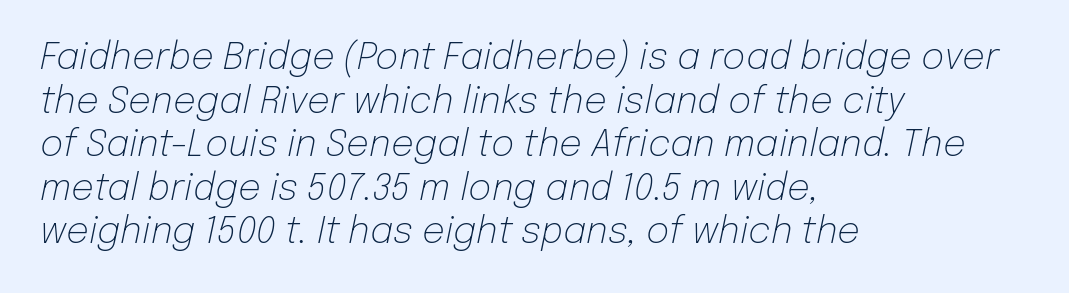
{"italic": "yes", "lean": "right", "slant_degrees": 12, "bold": "no", "weight": "light", "width": "normal", "stroke_contrast": "low", "x_height": "medium", "monospaced": "no", "underline": "no", "align": "left", "line_spacing_ratio": 1.21, "letter_spacing": "normal", "letter_spacing_em": 0.0, "glyph_px": 36}
